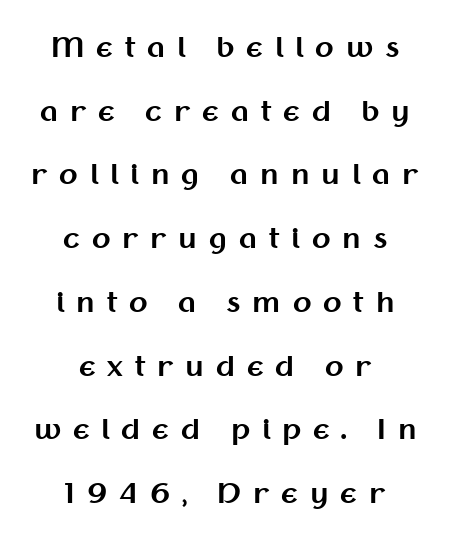
Q: Is the text bold? A: Yes.
Q: Is the text italic (slanted)? A: No, it is upright.
Q: Is the text underlined? A: No.
Q: How is the paragraph aligned? A: Centered.
Q: Is the spacing between letters normal or unusually wide? A: Unusually wide.
Q: Is the spacing between lines tight, normal or loose? A: Loose.
